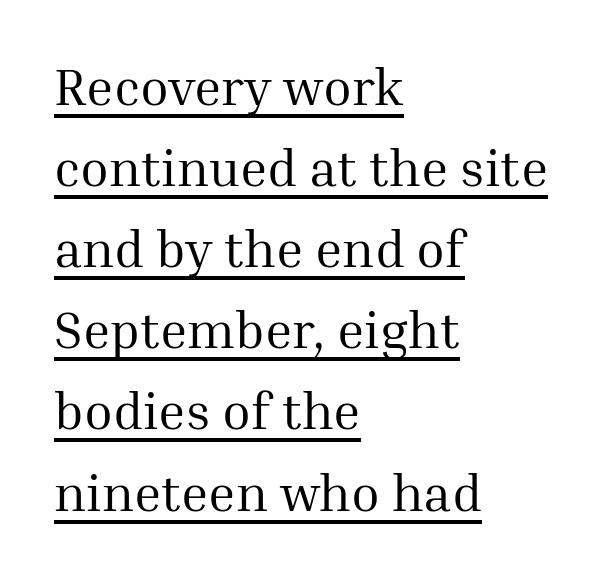
Visually the block forms a straight wall on the left and a jagged coastline on the right. Italic? Not at all — the glyphs are vertical. Glance below the letters and you will spot a drawn line. Here the designer chose a conventional face with non-uniform glyph widths. The passage shown has conventional tracking throughout. Is the stroke heavy? The answer is a plain regular-or-lighter.
